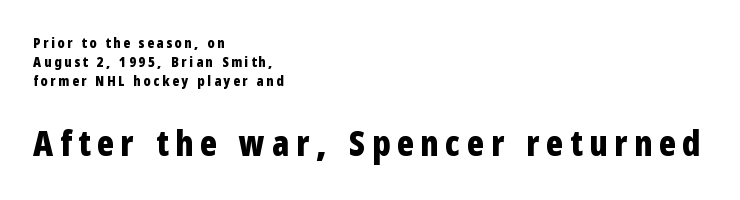
The image shows 35 px bold, condensed sans-serif type, upright; set left-aligned, normal line spacing (1.35x), not underlined; the second (bottom) block is 2.5x larger; low stroke contrast and a medium x-height.
